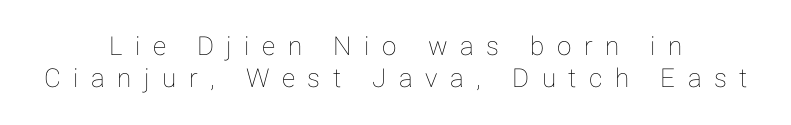
Interline gaps are of average width in this sample. Lines of text with bare space underneath. Every row of glyphs is offset so its center matches the block's center. Does extra space separate the letters? Yes, quite a lot of it.
